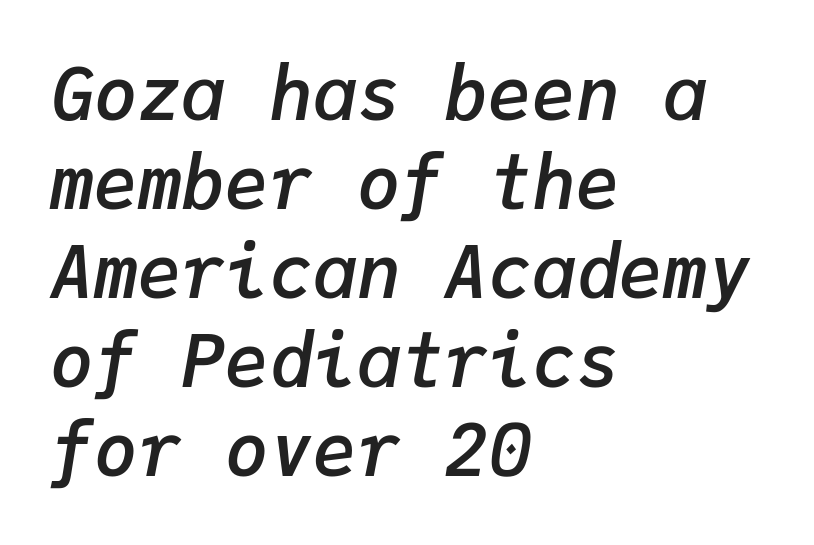
{"italic": "yes", "lean": "right", "slant_degrees": 9, "bold": "semi", "weight": "semibold", "width": "normal", "stroke_contrast": "low", "x_height": "medium", "monospaced": "yes", "underline": "no", "align": "left", "line_spacing_ratio": 1.22, "letter_spacing": "normal", "letter_spacing_em": 0.0, "glyph_px": 73}
